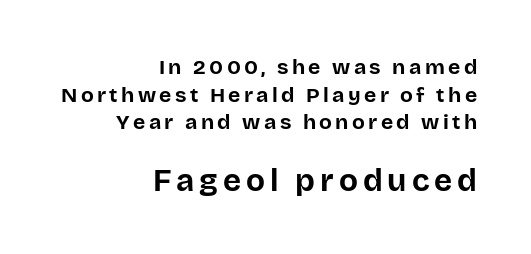
{"serif": "no", "italic": "no", "bold": "yes", "weight": "bold", "width": "normal", "stroke_contrast": "low", "x_height": "large", "monospaced": "no", "underline": "no", "align": "right", "line_spacing": "normal", "line_spacing_ratio": 1.32, "larger_block": "second", "size_ratio": 1.48, "glyph_px": 31}
